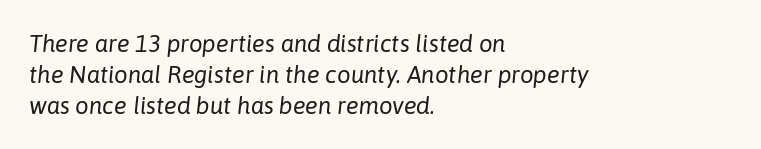
{"italic": "yes", "lean": "right", "slant_degrees": 6, "bold": "no", "underline": "no", "align": "left", "line_spacing": "normal", "line_spacing_ratio": 1.29, "letter_spacing": "normal", "letter_spacing_em": 0.0, "glyph_px": 24}
